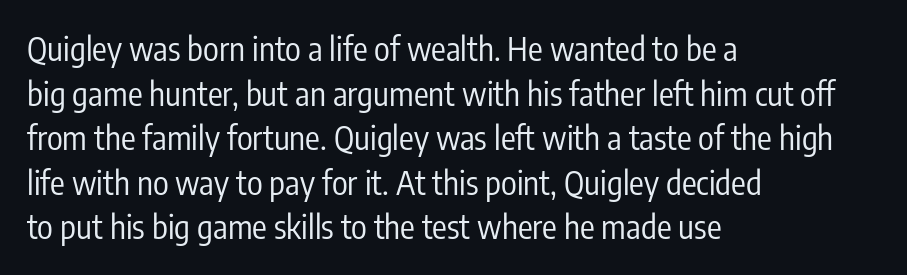
Q: Is the text bold? A: No.
Q: Is the text italic (slanted)? A: No, it is upright.
Q: Is the typeface a serif or a sans-serif typeface? A: Sans-serif.
Q: Is the text underlined? A: No.
Q: How is the paragraph aligned? A: Left-aligned.
Q: Is the spacing between letters normal or unusually wide? A: Normal.
Q: Is the spacing between lines tight, normal or loose? A: Normal.
Q: Width (condensed, normal, or wide)? A: Condensed.
Q: Stroke contrast? A: Low.
Q: x-height? A: Medium.
Q: Monospaced? A: No.
